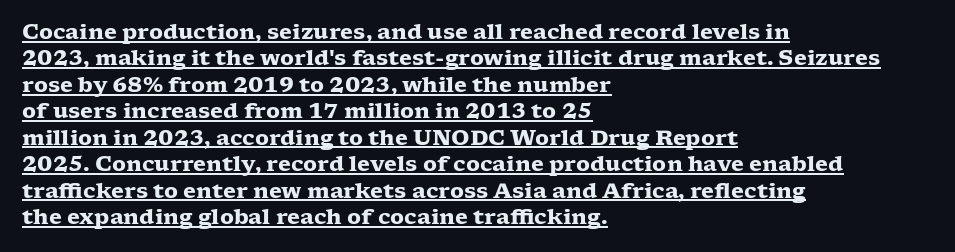
Style check: upright. These lines are set flush left with a ragged right edge. Honestly, the underline is the first thing you notice here. Words appear dense and cohesive because spacing is normal. The rendering uses a moderate line-height, typical for paragraphs. Weight check: bold — yes, fully.
